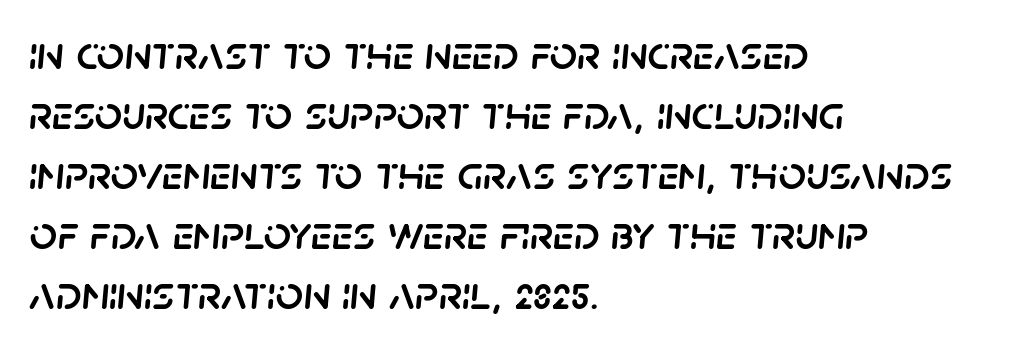
Q: Is the text italic (slanted)? A: Yes, it leans right by about 5 degrees.
Q: Is the text underlined? A: No.
Q: How is the paragraph aligned? A: Left-aligned.
Q: Is the spacing between letters normal or unusually wide? A: Normal.
Q: Is the spacing between lines tight, normal or loose? A: Normal.
Q: Width (condensed, normal, or wide)? A: Normal.
Q: Stroke contrast? A: Low.
Q: x-height? A: Large.
Q: Monospaced? A: No.
